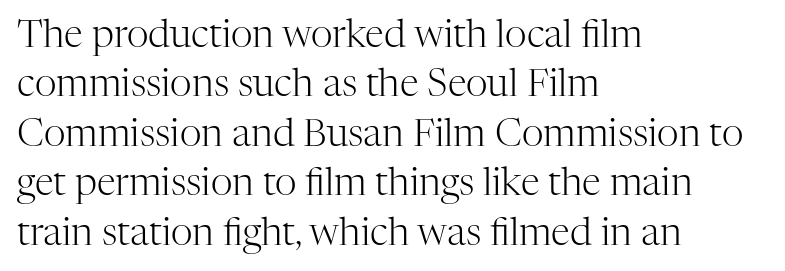
Q: Is the text bold? A: No.
Q: Is the text italic (slanted)? A: No, it is upright.
Q: Is the typeface a serif or a sans-serif typeface? A: Serif.
Q: Is the text underlined? A: No.
Q: How is the paragraph aligned? A: Left-aligned.
Q: Is the spacing between letters normal or unusually wide? A: Normal.
Q: Is the spacing between lines tight, normal or loose? A: Normal.
Q: Width (condensed, normal, or wide)? A: Normal.
Q: Stroke contrast? A: High.
Q: x-height? A: Medium.
Q: Monospaced? A: No.
